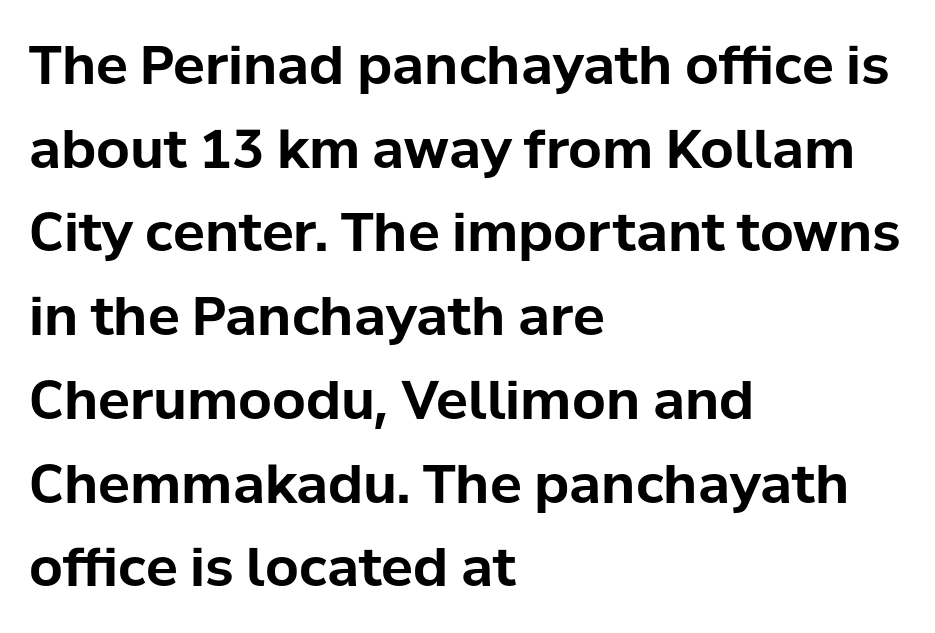
{"serif": "no", "italic": "no", "bold": "yes", "weight": "bold", "width": "normal", "stroke_contrast": "low", "x_height": "medium", "monospaced": "no", "underline": "no", "align": "left", "line_spacing": "normal", "line_spacing_ratio": 1.58, "letter_spacing": "normal", "letter_spacing_em": 0.0, "glyph_px": 53}
